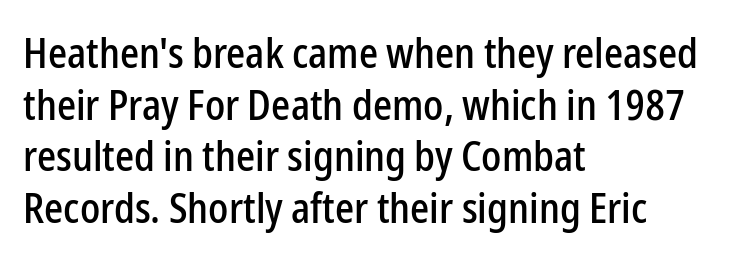
{"serif": "no", "italic": "no", "width": "condensed", "stroke_contrast": "low", "x_height": "medium", "monospaced": "no", "underline": "no", "align": "left", "line_spacing_ratio": 1.23, "letter_spacing": "normal", "letter_spacing_em": 0.0, "glyph_px": 42}
